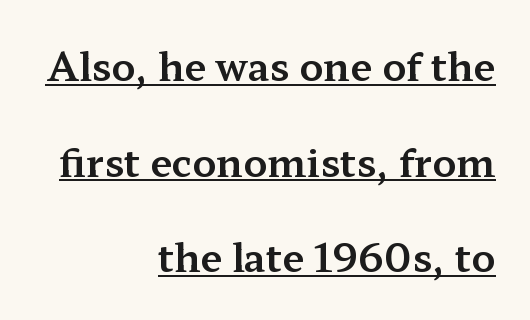
The image shows 39 px wide serif type, upright; set right-aligned, loose line spacing (2.45x), normal letter spacing, underlined; medium stroke contrast and a medium x-height.
